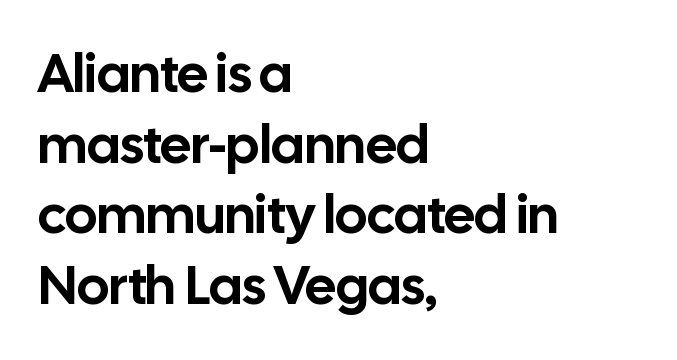
{"serif": "no", "italic": "no", "width": "normal", "stroke_contrast": "low", "x_height": "medium", "monospaced": "no", "underline": "no", "align": "left", "line_spacing": "normal", "line_spacing_ratio": 1.31, "letter_spacing": "normal", "letter_spacing_em": 0.0, "glyph_px": 54}
